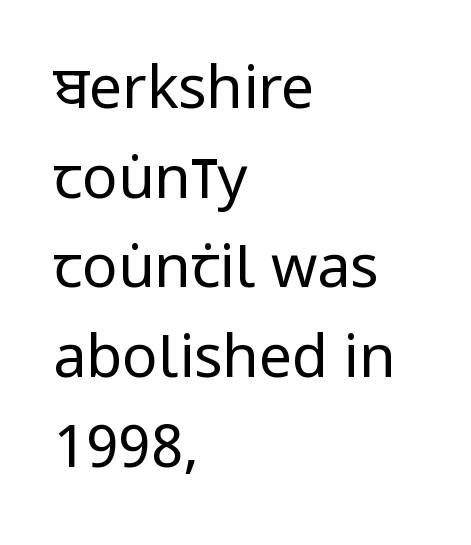
The image shows 59 px regular-weight, condensed sans-serif type, upright; set left-aligned, normal line spacing (1.52x), normal letter spacing, not underlined; low stroke contrast and a large x-height.
